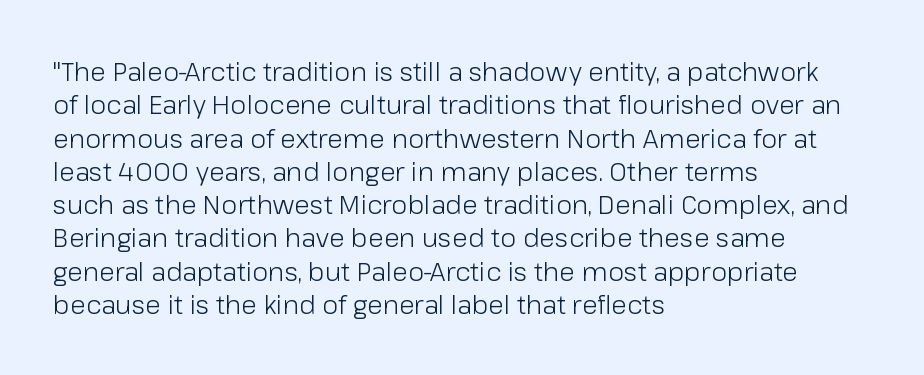
The image shows 26 px text type, upright; set left-aligned, normal line spacing (1.28x), normal letter spacing, not underlined.
